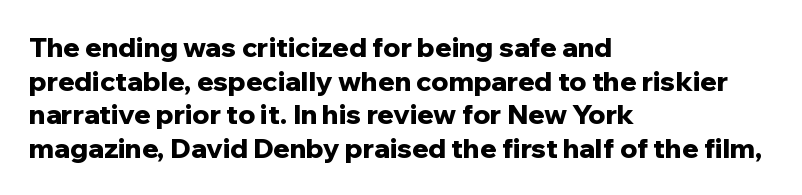
The image shows 27 px bold type, upright; set left-aligned, normal line spacing (1.25x), normal letter spacing, not underlined.
